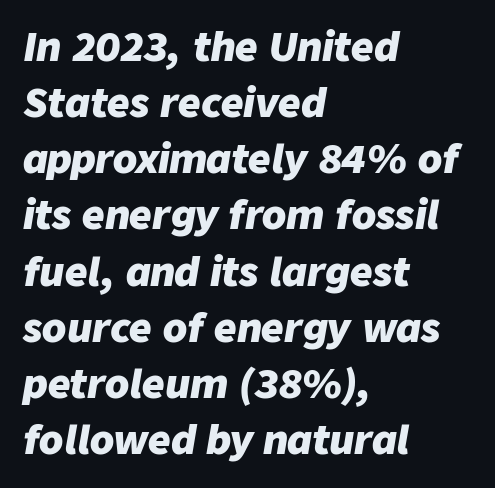
The image shows 39 px heavy type, italic (leaning right); set left-aligned, normal line spacing (1.44x), normal letter spacing, not underlined; low stroke contrast and a medium x-height.
